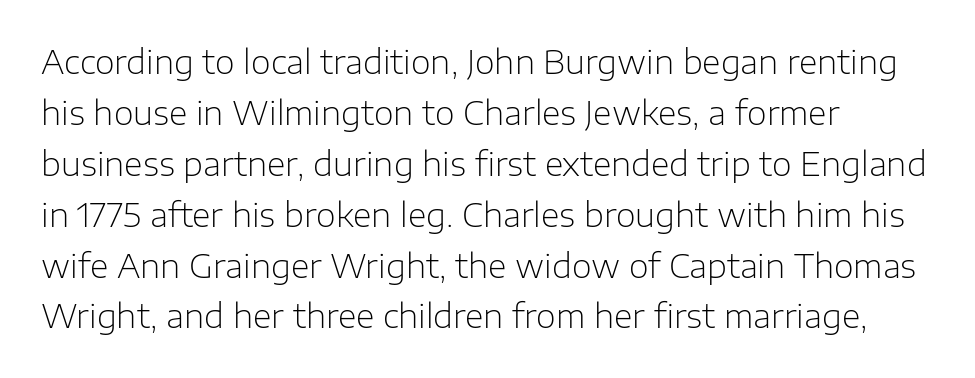
Q: Is the text bold? A: No.
Q: Is the text italic (slanted)? A: No, it is upright.
Q: Is the typeface a serif or a sans-serif typeface? A: Sans-serif.
Q: Is the text underlined? A: No.
Q: How is the paragraph aligned? A: Left-aligned.
Q: Is the spacing between letters normal or unusually wide? A: Normal.
Q: Is the spacing between lines tight, normal or loose? A: Normal.
Q: Width (condensed, normal, or wide)? A: Normal.
Q: Stroke contrast? A: Low.
Q: x-height? A: Medium.
Q: Monospaced? A: No.
